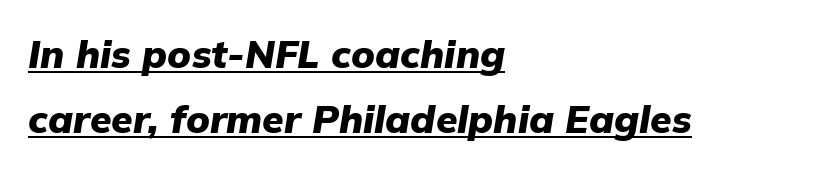
Q: Is the text bold? A: Yes.
Q: Is the text italic (slanted)? A: Yes, it leans right by about 9 degrees.
Q: Is the text underlined? A: Yes.
Q: How is the paragraph aligned? A: Left-aligned.
Q: Is the spacing between letters normal or unusually wide? A: Normal.
Q: Is the spacing between lines tight, normal or loose? A: Normal.
Q: Width (condensed, normal, or wide)? A: Normal.
Q: Stroke contrast? A: Low.
Q: x-height? A: Medium.
Q: Monospaced? A: No.
